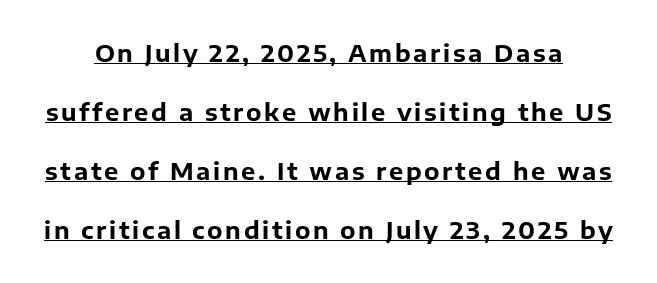
Q: Is the text bold? A: Yes.
Q: Is the text italic (slanted)? A: No, it is upright.
Q: Is the text underlined? A: Yes.
Q: Is the spacing between lines tight, normal or loose? A: Loose.
